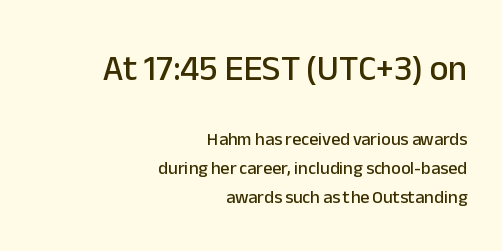
{"serif": "no", "italic": "no", "width": "normal", "stroke_contrast": "low", "x_height": "medium", "monospaced": "no", "underline": "no", "align": "right", "line_spacing": "normal", "line_spacing_ratio": 1.62, "letter_spacing": "normal", "letter_spacing_em": 0.0, "larger_block": "first", "size_ratio": 2.0, "glyph_px": 36}
